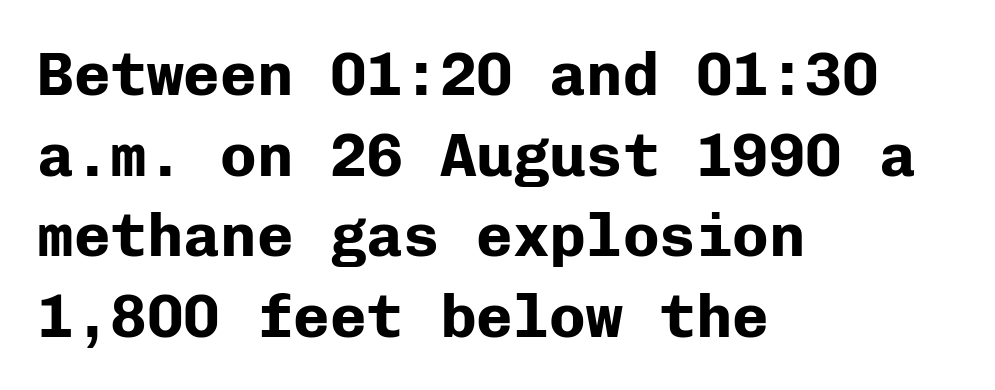
The image shows 61 px bold sans-serif type, upright, monospaced; set left-aligned, normal line spacing (1.32x), normal letter spacing, not underlined; low stroke contrast and a medium x-height.
